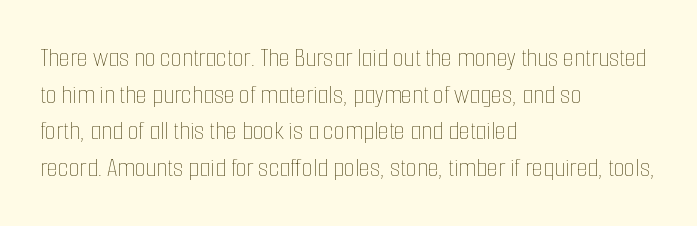
The typesetter chose a ragged-right arrangement here. Ascenders rise straight up at ninety degrees. Interline gaps are of average width in this sample. How are the letters spaced? Ordinarily, with no added tracking. Is this a heavy cut? Hardly; it is regular or lighter.
